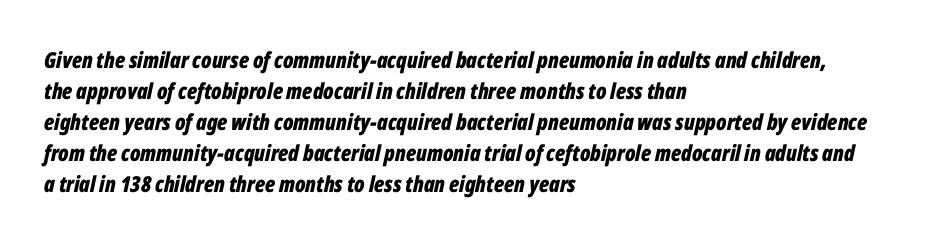
{"italic": "yes", "lean": "right", "slant_degrees": 12, "bold": "yes", "underline": "no", "align": "left", "line_spacing": "normal", "line_spacing_ratio": 1.41, "letter_spacing": "normal", "letter_spacing_em": 0.0, "glyph_px": 22}
